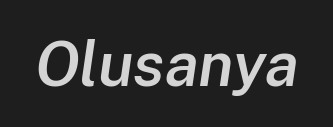
Q: Is the text bold? A: Semi-bold.
Q: Is the text italic (slanted)? A: Yes, it leans right by about 8 degrees.
Q: Is the text underlined? A: No.
Q: Is the spacing between letters normal or unusually wide? A: Normal.
Q: Width (condensed, normal, or wide)? A: Normal.
Q: Stroke contrast? A: Low.
Q: x-height? A: Medium.
Q: Monospaced? A: No.
